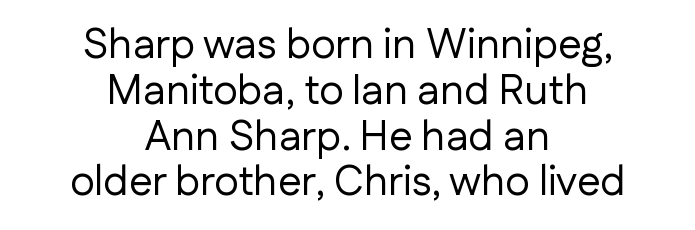
{"serif": "no", "italic": "no", "bold": "no", "weight": "regular", "width": "normal", "stroke_contrast": "low", "x_height": "medium", "monospaced": "no", "underline": "no", "align": "center", "line_spacing": "tight", "line_spacing_ratio": 1.09, "letter_spacing": "normal", "letter_spacing_em": 0.0, "glyph_px": 42}
